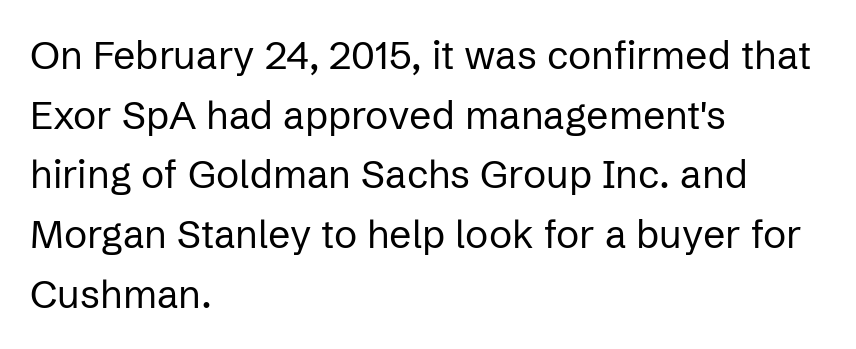
Note: no serifs on the glyphs. The rendering anchors every line to the left-hand side. Does the lettering tilt? It doesn't — this is upright. The horizontal fit of the characters is conventional and even. Letters have the restrained weight of plain body copy at most. The baseline area is clear.
